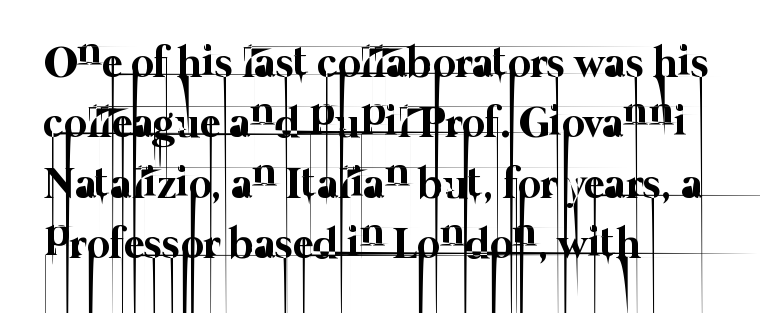
{"bold": "no", "weight": "thin", "width": "normal", "stroke_contrast": "low", "x_height": "medium", "monospaced": "no", "underline": "no", "align": "left", "line_spacing": "normal", "line_spacing_ratio": 1.37, "letter_spacing": "normal", "letter_spacing_em": 0.0, "glyph_px": 44}
